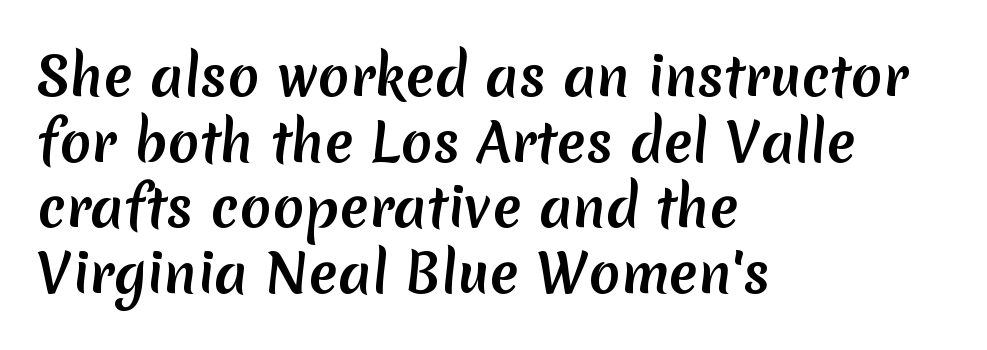
The image shows 53 px sans-serif type; set left-aligned, line spacing 1.24x, normal letter spacing, not underlined; medium stroke contrast and a medium x-height.
